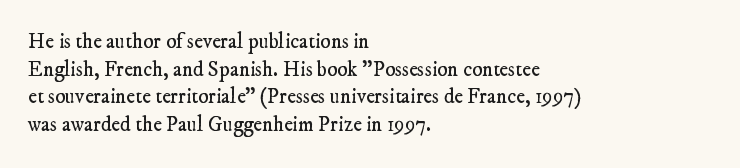
No extra ink here — the face is not bold. Honestly, there is no underline to notice here at all. In terms of letterspacing, this is plain default setting. Is there much room between lines? A standard amount, neither cramped nor airy.
